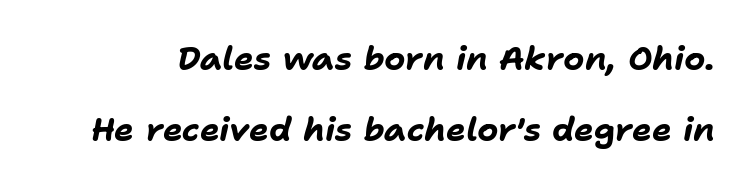
Q: Is the text bold? A: Yes.
Q: Is the text italic (slanted)? A: Yes, it leans right by about 11 degrees.
Q: Is the text underlined? A: No.
Q: Is the spacing between letters normal or unusually wide? A: Normal.
Q: Is the spacing between lines tight, normal or loose? A: Loose.
Q: Width (condensed, normal, or wide)? A: Normal.
Q: Stroke contrast? A: Low.
Q: x-height? A: Medium.
Q: Monospaced? A: No.
